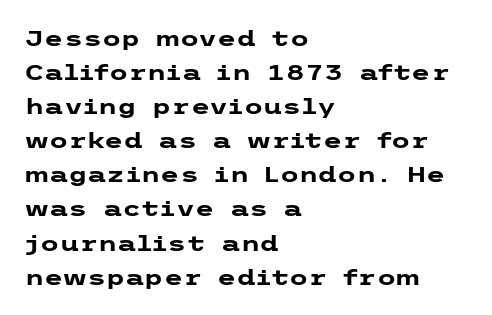
Underline: absent. Default kerning and tracking; the words read as compact shapes. Successive baselines arrive at the customary interval. You can tell it's not italic because the verticals are truly vertical. One-word summary of the alignment: left. These lines carry a lot of weight — the face is fully bold.
